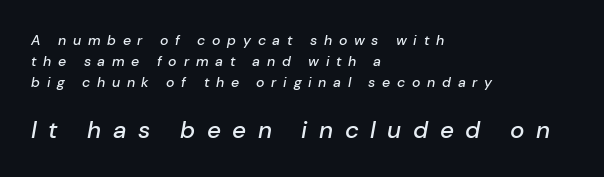
{"italic": "yes", "lean": "right", "slant_degrees": 10, "underline": "no", "align": "left", "line_spacing": "normal", "line_spacing_ratio": 1.51, "letter_spacing": "wide", "letter_spacing_em": 0.48, "larger_block": "second", "size_ratio": 1.71, "glyph_px": 24}
